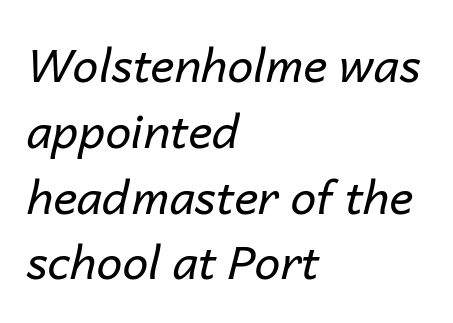
What stands out about the letter spacing? Nothing — it is the standard amount. Rows of type keep a routine distance in the vertical direction. Weight: in the light-to-regular range. Descenders hang freely into open space. Each letter keeps its own natural width here, so spacing adapts to shape.
